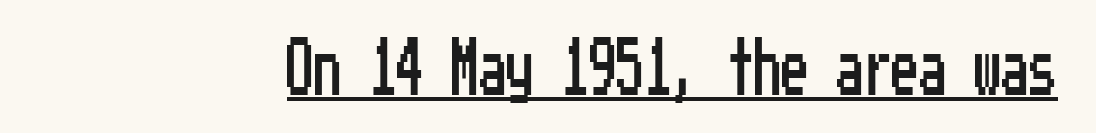
Q: Is the text italic (slanted)? A: No, it is upright.
Q: Is the typeface a serif or a sans-serif typeface? A: Sans-serif.
Q: Is the text underlined? A: Yes.
Q: Is the spacing between letters normal or unusually wide? A: Normal.
Q: Width (condensed, normal, or wide)? A: Condensed.
Q: Stroke contrast? A: Low.
Q: x-height? A: Medium.
